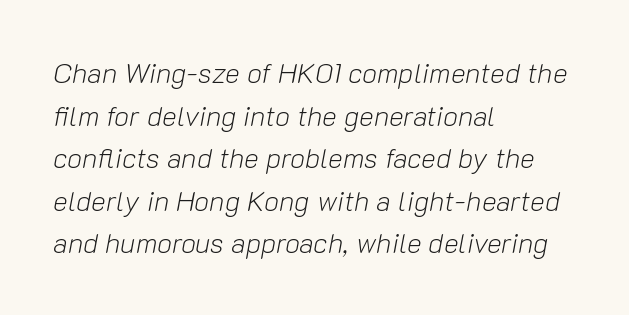
{"italic": "yes", "lean": "right", "slant_degrees": 10, "bold": "no", "weight": "light", "width": "normal", "stroke_contrast": "low", "x_height": "medium", "monospaced": "no", "underline": "no", "align": "left", "line_spacing": "normal", "line_spacing_ratio": 1.52, "letter_spacing": "normal", "letter_spacing_em": 0.0, "glyph_px": 28}
